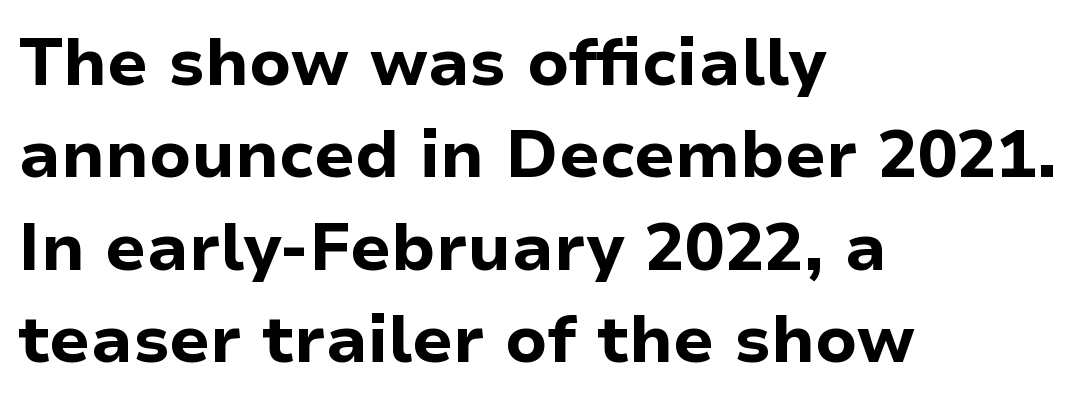
The image shows 66 px bold sans-serif type, upright; set left-aligned, normal line spacing (1.4x), normal letter spacing, not underlined; low stroke contrast and a medium x-height.
